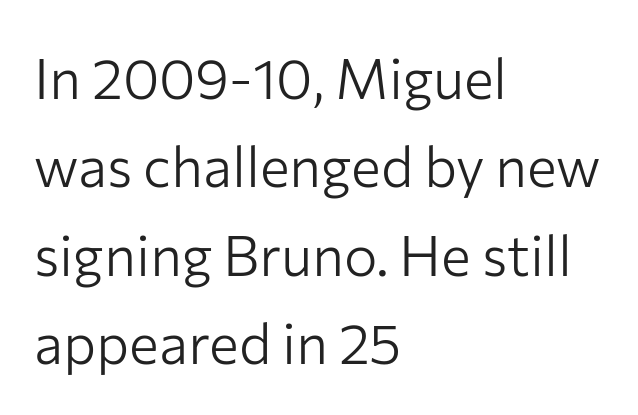
Line spacing here is normal. Upright lettering throughout. Rule under the text: the space is simply empty. The font family rendered here belongs to the sans-serif group. Spacing verdict: proportional, widths tailored to each character. The cut favours lightness, reaching ordinary text weight at its darkest.
